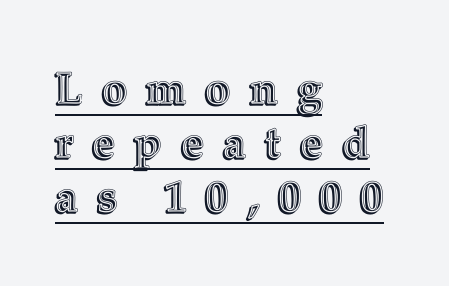
Q: Is the text italic (slanted)? A: No, it is upright.
Q: Is the text underlined? A: Yes.
Q: How is the paragraph aligned? A: Left-aligned.
Q: Is the spacing between letters normal or unusually wide? A: Unusually wide.
Q: Width (condensed, normal, or wide)? A: Normal.
Q: x-height? A: Medium.
Q: Monospaced? A: No.
